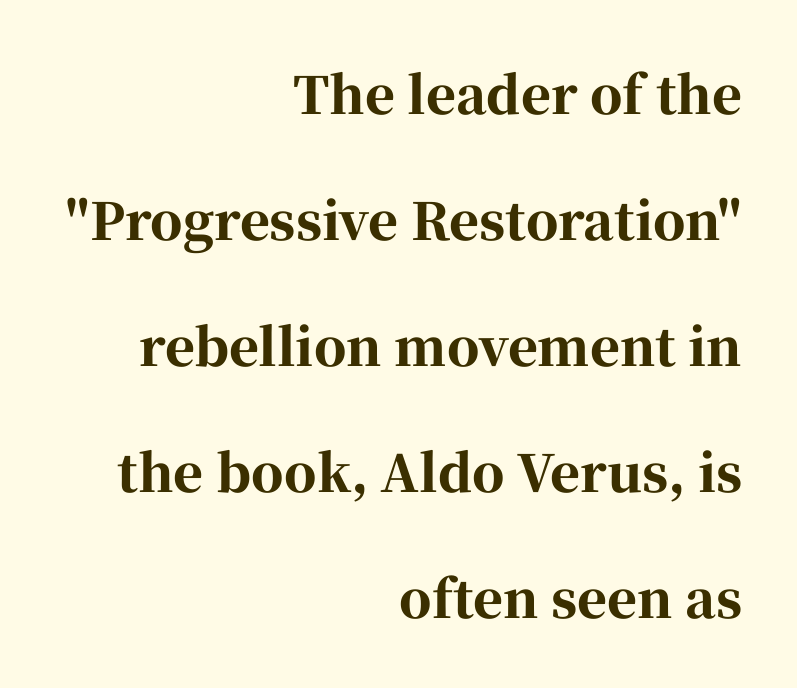
The image shows 51 px bold serif type, upright; set right-aligned, loose line spacing (2.47x), normal letter spacing, not underlined; high stroke contrast and a medium x-height.
